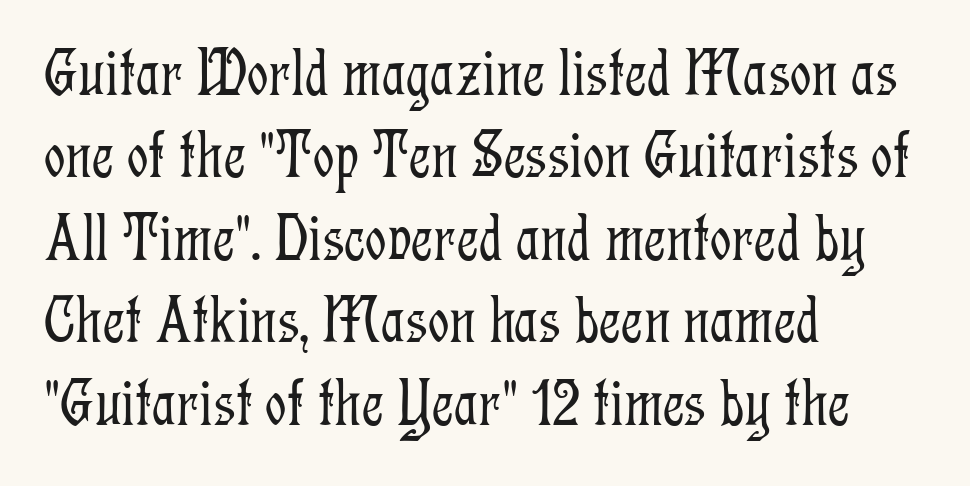
Classification — serif. Here the designer chose a conventional face with non-uniform glyph widths. Casual observation: everything's shoved over to the left. Underlining? Definitely not there. The horizontal fit of the characters is conventional and even.
